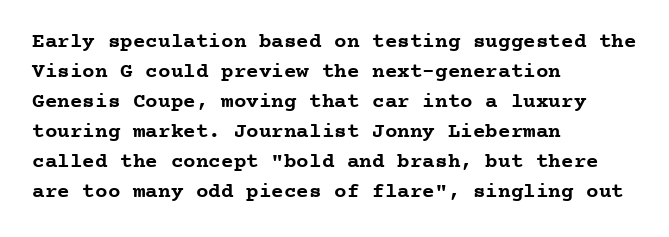
The image shows 21 px bold type, upright; set left-aligned, normal line spacing (1.43x), normal letter spacing, not underlined.
